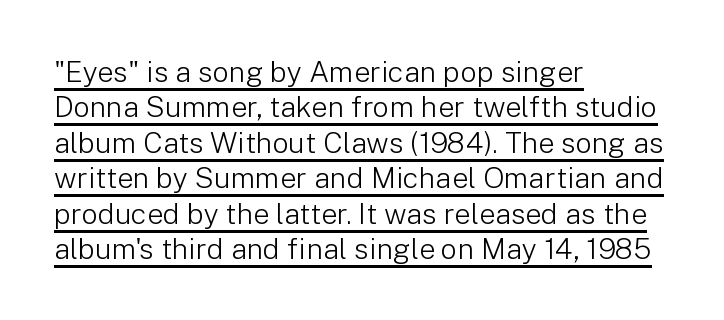
Q: Is the text bold? A: No.
Q: Is the text italic (slanted)? A: No, it is upright.
Q: Is the typeface a serif or a sans-serif typeface? A: Sans-serif.
Q: Is the text underlined? A: Yes.
Q: How is the paragraph aligned? A: Left-aligned.
Q: Is the spacing between letters normal or unusually wide? A: Normal.
Q: Width (condensed, normal, or wide)? A: Normal.
Q: Stroke contrast? A: Low.
Q: x-height? A: Medium.
Q: Monospaced? A: No.
